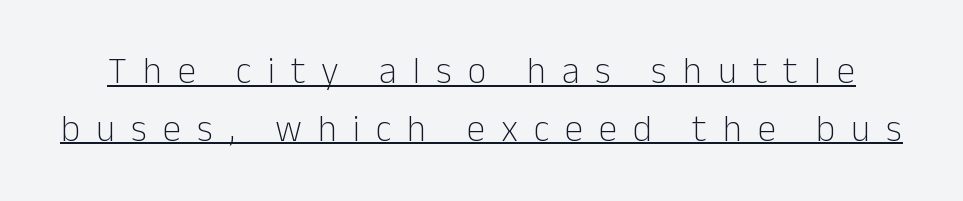
{"serif": "no", "italic": "no", "bold": "no", "weight": "light", "width": "normal", "stroke_contrast": "low", "x_height": "medium", "monospaced": "no", "underline": "yes", "line_spacing": "normal", "line_spacing_ratio": 1.56, "letter_spacing": "wide", "letter_spacing_em": 0.43, "glyph_px": 37}
